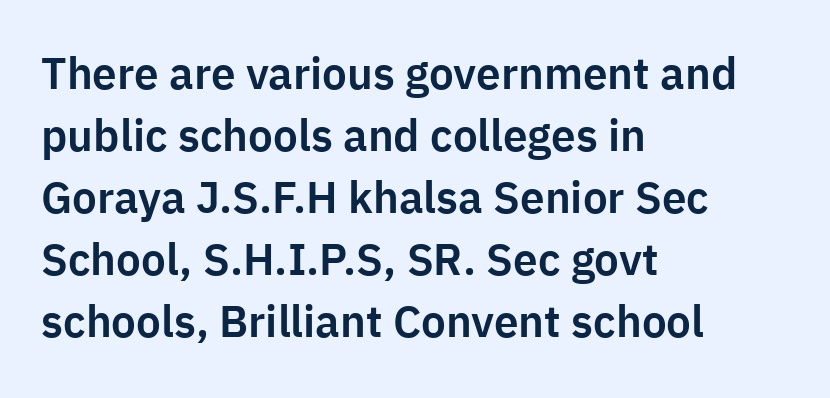
{"serif": "no", "italic": "no", "width": "normal", "stroke_contrast": "low", "x_height": "medium", "monospaced": "no", "underline": "no", "align": "left", "line_spacing": "normal", "line_spacing_ratio": 1.41, "letter_spacing": "normal", "letter_spacing_em": 0.0, "glyph_px": 44}
